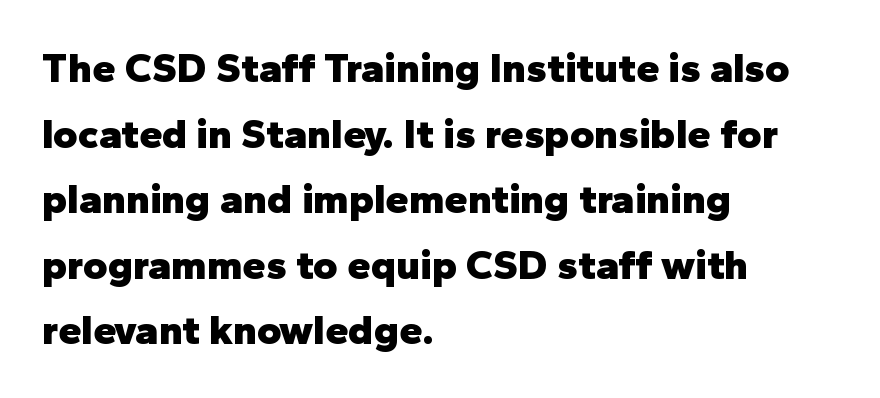
Q: Is the text bold? A: Yes.
Q: Is the text italic (slanted)? A: No, it is upright.
Q: Is the typeface a serif or a sans-serif typeface? A: Sans-serif.
Q: Is the text underlined? A: No.
Q: How is the paragraph aligned? A: Left-aligned.
Q: Is the spacing between letters normal or unusually wide? A: Normal.
Q: Is the spacing between lines tight, normal or loose? A: Normal.
Q: Width (condensed, normal, or wide)? A: Normal.
Q: Stroke contrast? A: Low.
Q: x-height? A: Medium.
Q: Monospaced? A: No.
